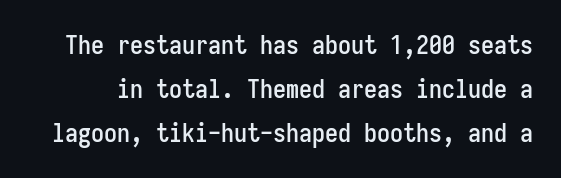
Q: Is the text italic (slanted)? A: No, it is upright.
Q: Is the text underlined? A: No.
Q: Is the spacing between letters normal or unusually wide? A: Normal.
Q: Is the spacing between lines tight, normal or loose? A: Normal.
